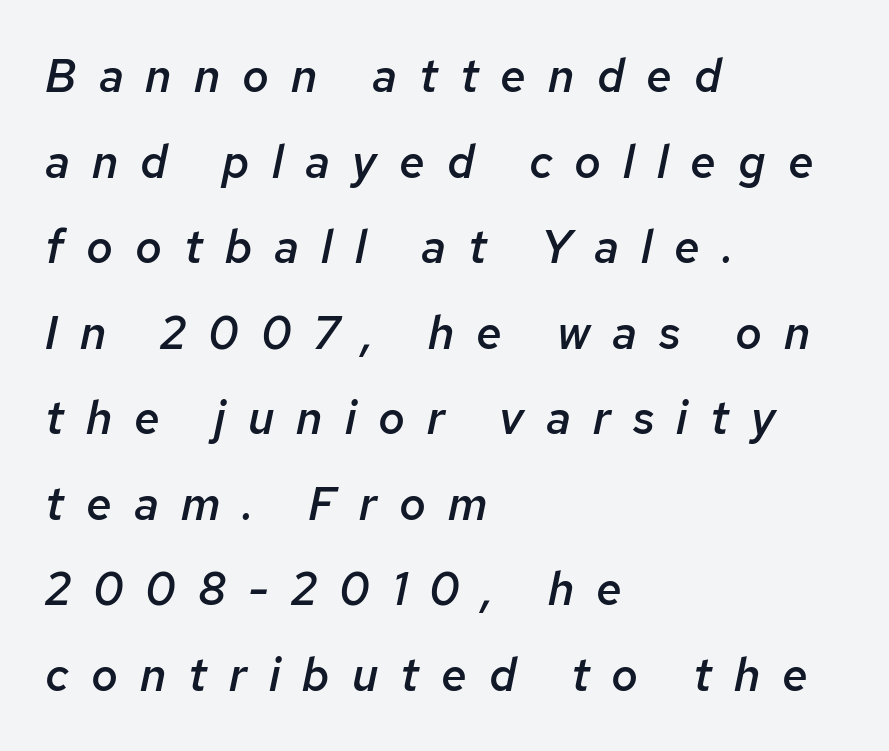
Q: Is the text bold? A: Semi-bold.
Q: Is the text italic (slanted)? A: Yes, it leans right by about 12 degrees.
Q: Is the text underlined? A: No.
Q: How is the paragraph aligned? A: Left-aligned.
Q: Is the spacing between letters normal or unusually wide? A: Unusually wide.
Q: Width (condensed, normal, or wide)? A: Normal.
Q: Stroke contrast? A: Low.
Q: x-height? A: Medium.
Q: Monospaced? A: No.
